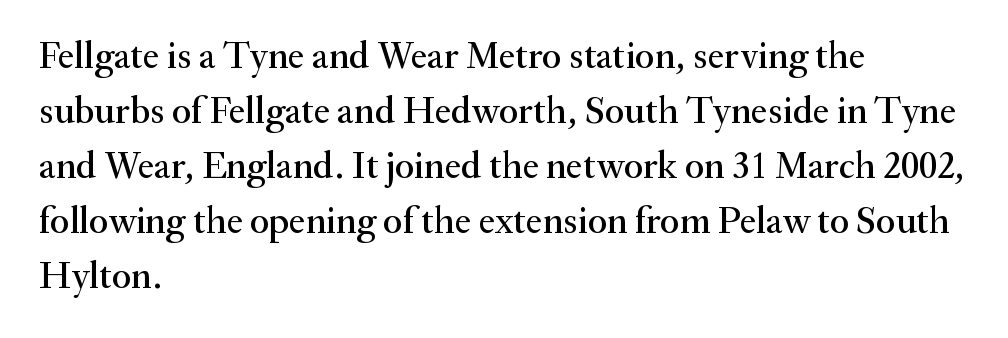
{"serif": "yes", "italic": "no", "width": "normal", "stroke_contrast": "medium", "x_height": "small", "monospaced": "no", "underline": "no", "align": "left", "line_spacing": "normal", "line_spacing_ratio": 1.45, "letter_spacing": "normal", "letter_spacing_em": 0.0, "glyph_px": 38}
